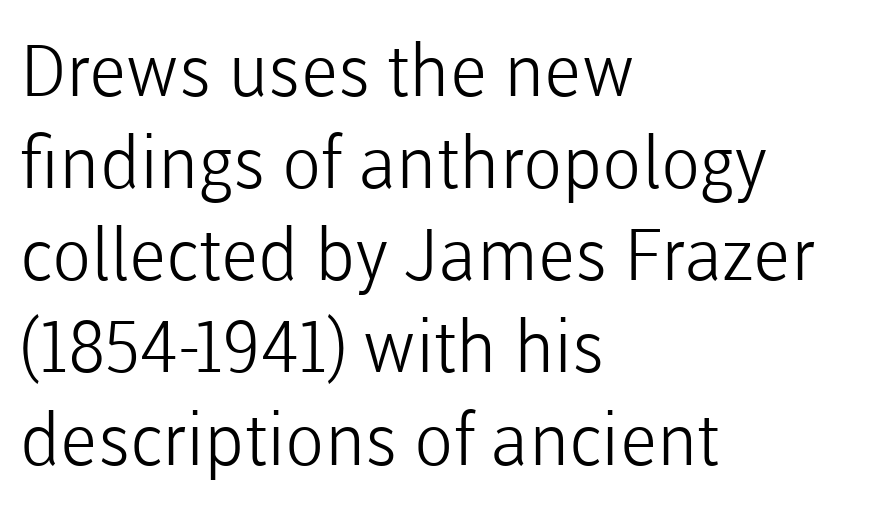
{"serif": "no", "italic": "no", "bold": "no", "weight": "light", "width": "normal", "stroke_contrast": "low", "x_height": "medium", "monospaced": "no", "underline": "no", "align": "left", "line_spacing": "normal", "line_spacing_ratio": 1.28, "letter_spacing": "normal", "letter_spacing_em": 0.0, "glyph_px": 72}
